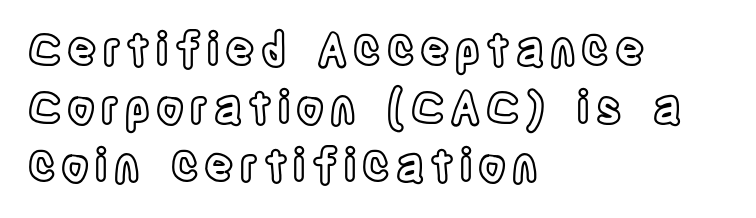
Q: Is the text italic (slanted)? A: No, it is upright.
Q: Is the text underlined? A: No.
Q: How is the paragraph aligned? A: Left-aligned.
Q: Is the spacing between lines tight, normal or loose? A: Normal.
Q: Width (condensed, normal, or wide)? A: Condensed.
Q: x-height? A: Large.
Q: Monospaced? A: No.
